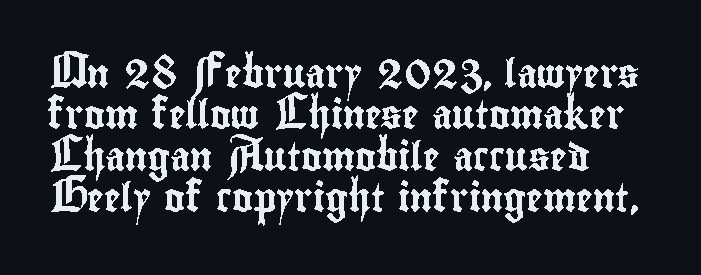
{"serif": "no", "italic": "no", "width": "condensed", "stroke_contrast": "low", "x_height": "small", "monospaced": "no", "underline": "no", "align": "left", "line_spacing": "normal", "line_spacing_ratio": 1.48, "letter_spacing": "normal", "letter_spacing_em": 0.0, "glyph_px": 28}
